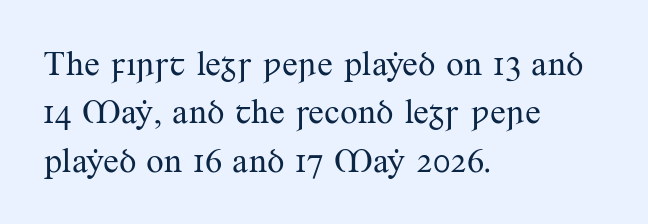
Q: Is the text bold? A: No.
Q: Is the text italic (slanted)? A: No, it is upright.
Q: Is the typeface a serif or a sans-serif typeface? A: Serif.
Q: Is the text underlined? A: No.
Q: How is the paragraph aligned? A: Left-aligned.
Q: Is the spacing between letters normal or unusually wide? A: Normal.
Q: Is the spacing between lines tight, normal or loose? A: Normal.
Q: Width (condensed, normal, or wide)? A: Normal.
Q: Stroke contrast? A: Medium.
Q: x-height? A: Small.
Q: Monospaced? A: No.
